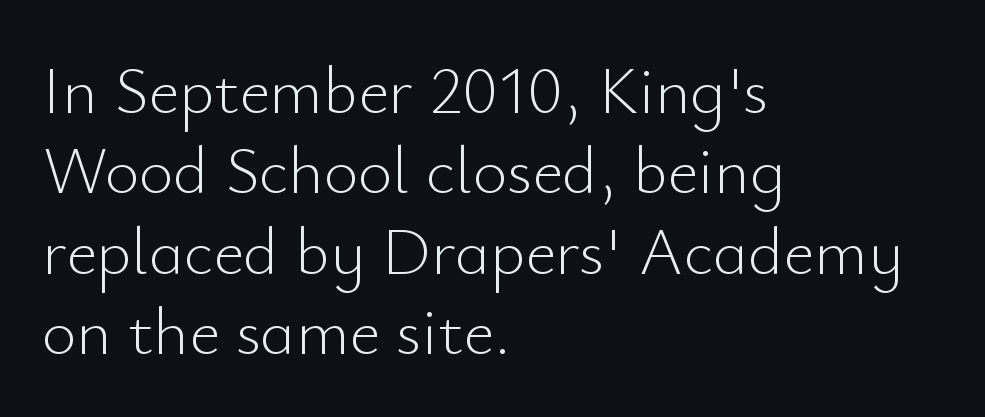
Heaviness? Minimal to ordinary, like unemphasized prose. The typesetter chose a ragged-right arrangement here. These lines were composed using upright roman letters. The baseline area is clear.
